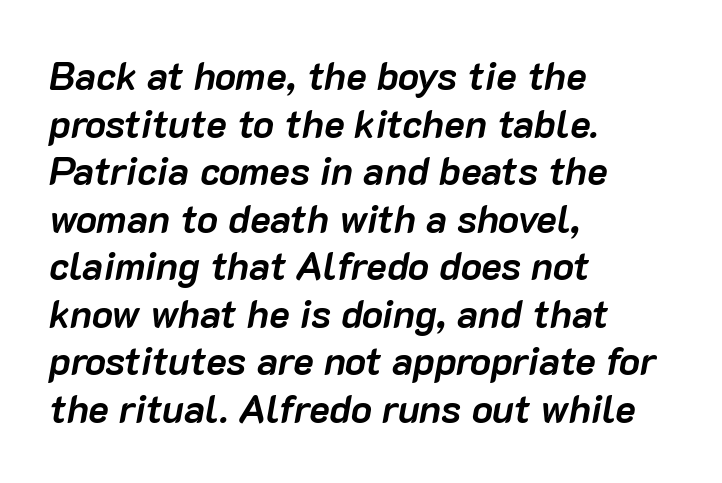
{"italic": "yes", "lean": "right", "slant_degrees": 10, "bold": "yes", "weight": "semibold", "width": "normal", "stroke_contrast": "low", "x_height": "medium", "monospaced": "no", "underline": "no", "align": "left", "line_spacing_ratio": 1.22, "letter_spacing": "normal", "letter_spacing_em": 0.0, "glyph_px": 39}
